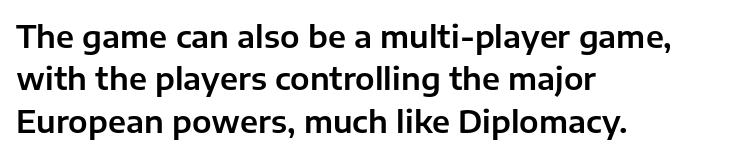
The compositor pushed each line to the left boundary. The axis of the letterforms is exactly vertical. Leading matches the norm, producing a regular column. The passage shown is typed in a proportional face where columns would drift.
